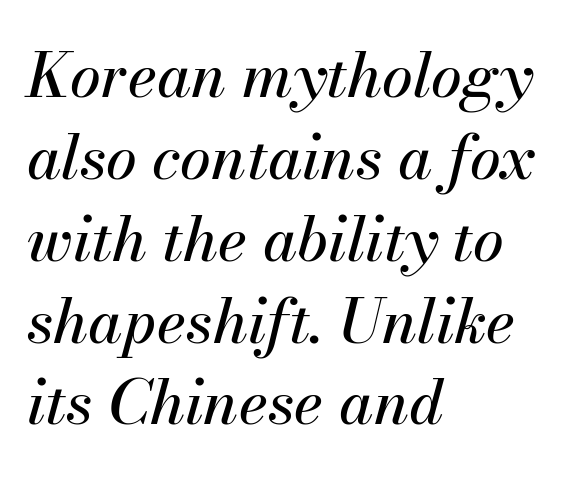
{"italic": "yes", "lean": "right", "slant_degrees": 13, "width": "normal", "stroke_contrast": "medium", "x_height": "small", "monospaced": "no", "underline": "no", "align": "left", "line_spacing": "normal", "line_spacing_ratio": 1.32, "letter_spacing": "normal", "letter_spacing_em": 0.0, "glyph_px": 62}
